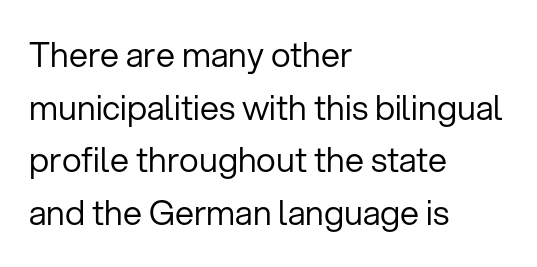
The designer went with a sans here, leaving each stem footless. Each stroke keeps to a modest, everyday thickness or less. You could call the tracking neutral — neither tight nor loose. The lines sit at an ordinary, default distance from one another. Do the characters align in a grid? No, the font is proportional.
